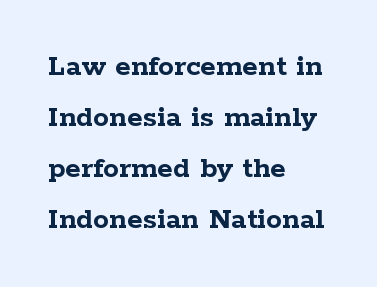
Compared with typical paragraphs, the rows here are spaced about the same. Each word holds together tightly as a unit, with standard inter-letter gaps. Notice how the stems are strictly vertical — no italics here. Note the varied advance widths — an 'i' is clearly narrower than an 'm'. The face used here is seriffed, in the tradition of book romans.
